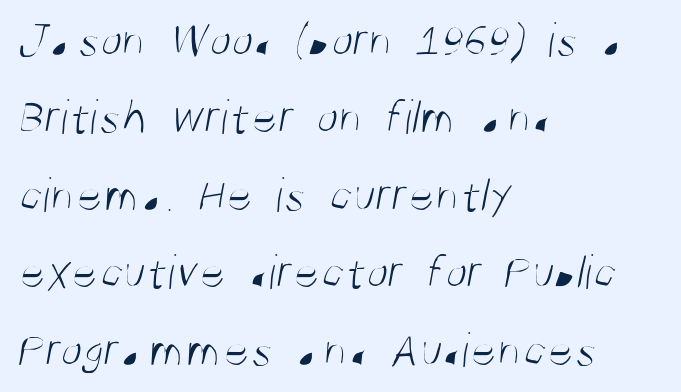
{"serif": "no", "bold": "no", "weight": "light", "width": "condensed", "stroke_contrast": "medium", "x_height": "large", "monospaced": "no", "underline": "no", "align": "left", "line_spacing": "normal", "line_spacing_ratio": 1.55, "letter_spacing": "normal", "letter_spacing_em": 0.0, "glyph_px": 50}
